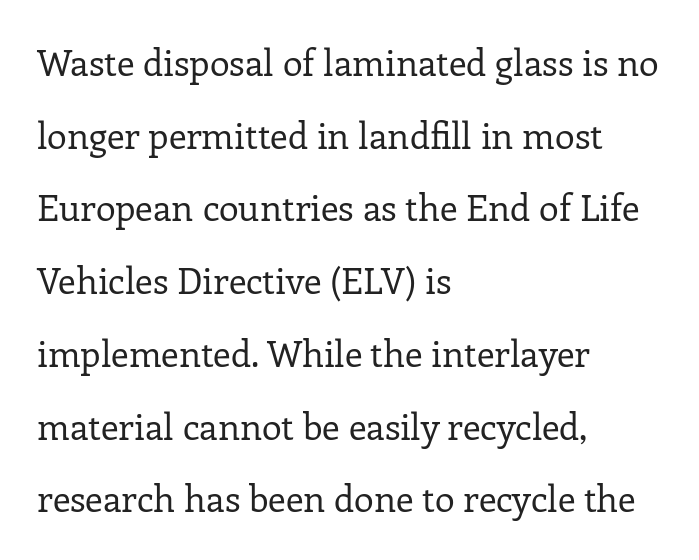
{"serif": "yes", "italic": "no", "bold": "no", "weight": "regular", "width": "normal", "stroke_contrast": "low", "x_height": "medium", "monospaced": "no", "underline": "no", "align": "left", "line_spacing": "loose", "line_spacing_ratio": 2.02, "letter_spacing": "normal", "letter_spacing_em": 0.0, "glyph_px": 36}
